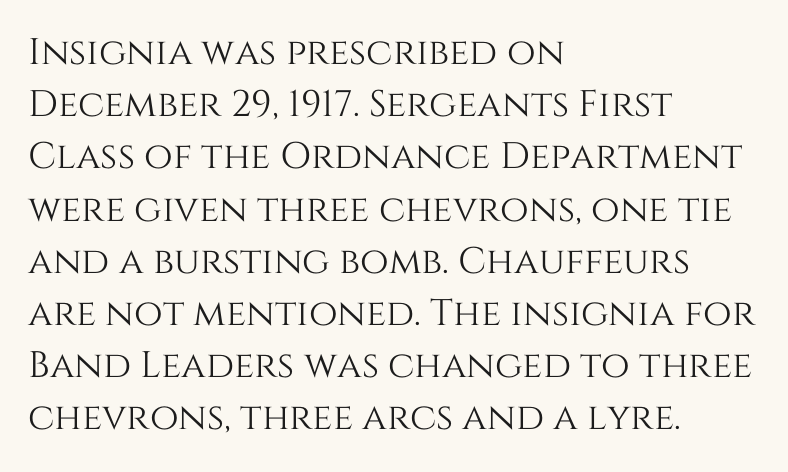
{"italic": "no", "width": "normal", "stroke_contrast": "medium", "x_height": "large", "monospaced": "no", "underline": "no", "align": "left", "line_spacing": "normal", "line_spacing_ratio": 1.41, "letter_spacing": "normal", "letter_spacing_em": 0.0, "glyph_px": 37}
